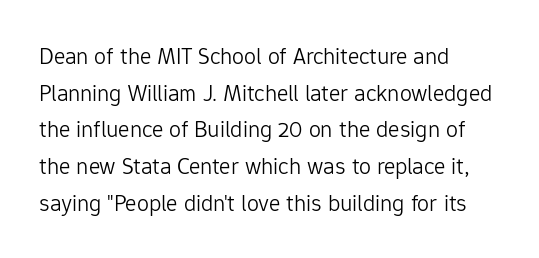
{"italic": "no", "bold": "no", "underline": "no", "align": "left", "line_spacing": "normal", "line_spacing_ratio": 1.53, "letter_spacing": "normal", "letter_spacing_em": 0.0, "glyph_px": 24}
